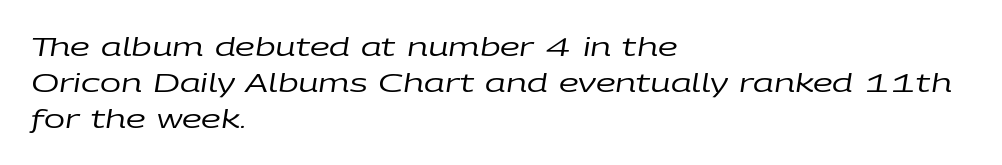
Q: Is the text bold? A: No.
Q: Is the text italic (slanted)? A: Yes, it leans right by about 9 degrees.
Q: Is the text underlined? A: No.
Q: How is the paragraph aligned? A: Left-aligned.
Q: Is the spacing between letters normal or unusually wide? A: Normal.
Q: Is the spacing between lines tight, normal or loose? A: Normal.
